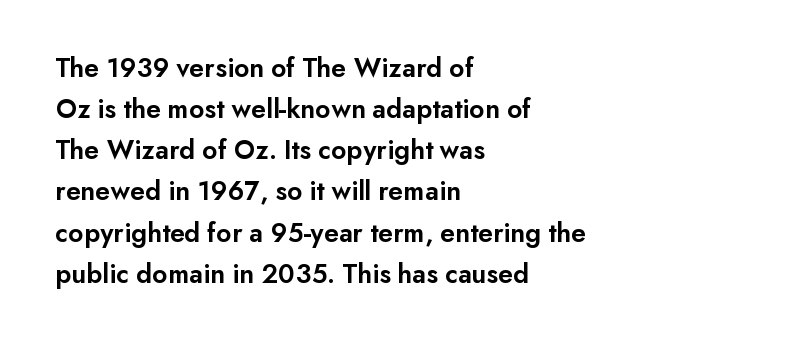
{"serif": "no", "italic": "no", "bold": "semi", "weight": "semibold", "width": "normal", "stroke_contrast": "low", "x_height": "small", "monospaced": "no", "underline": "no", "align": "left", "line_spacing": "normal", "line_spacing_ratio": 1.47, "letter_spacing": "normal", "letter_spacing_em": 0.0, "glyph_px": 28}
